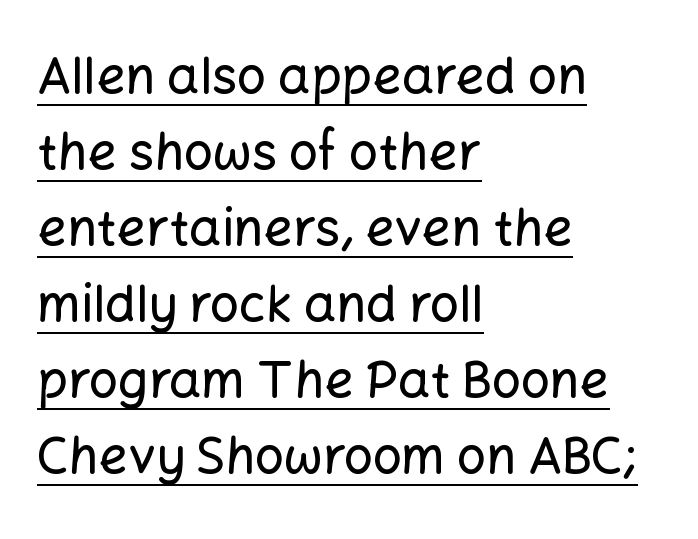
The rendering uses natural spacing where letterforms have individual widths. Horizontal bands of white between lines are of average thickness. A continuous stroke trails under the words, as in a hyperlink. In terms of letterspacing, this is plain default setting.
